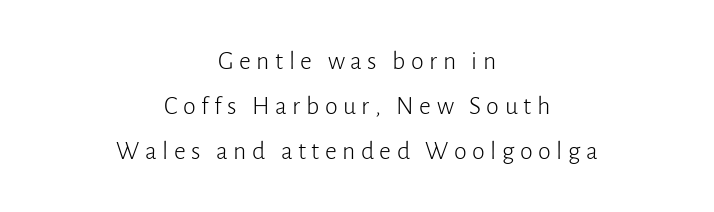
Where is the straight margin? There isn't one; the lines are centered. These lines were composed using upright roman letters. Beneath every word, the page is bare. Is the letter spacing exaggerated? Yes — the characters are pushed far apart. No heavy texture on the line: the type isn't bold.
